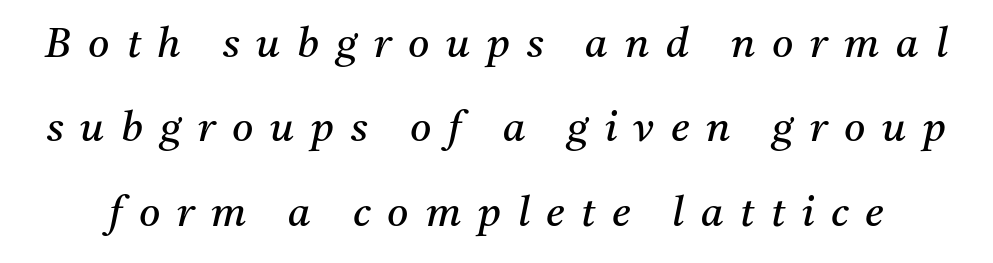
Q: Is the text bold? A: No.
Q: Is the text italic (slanted)? A: Yes, it leans right by about 11 degrees.
Q: Is the typeface a serif or a sans-serif typeface? A: Serif.
Q: Is the text underlined? A: No.
Q: Is the spacing between letters normal or unusually wide? A: Unusually wide.
Q: Is the spacing between lines tight, normal or loose? A: Loose.
Q: Width (condensed, normal, or wide)? A: Normal.
Q: Stroke contrast? A: Medium.
Q: x-height? A: Medium.
Q: Monospaced? A: No.
